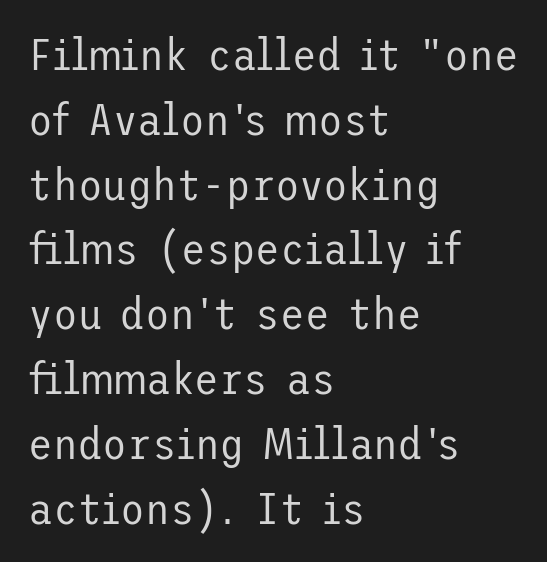
Q: Is the text bold? A: No.
Q: Is the text italic (slanted)? A: No, it is upright.
Q: Is the typeface a serif or a sans-serif typeface? A: Sans-serif.
Q: Is the text underlined? A: No.
Q: How is the paragraph aligned? A: Left-aligned.
Q: Is the spacing between letters normal or unusually wide? A: Normal.
Q: Is the spacing between lines tight, normal or loose? A: Normal.
Q: Width (condensed, normal, or wide)? A: Normal.
Q: Stroke contrast? A: Low.
Q: x-height? A: Medium.
